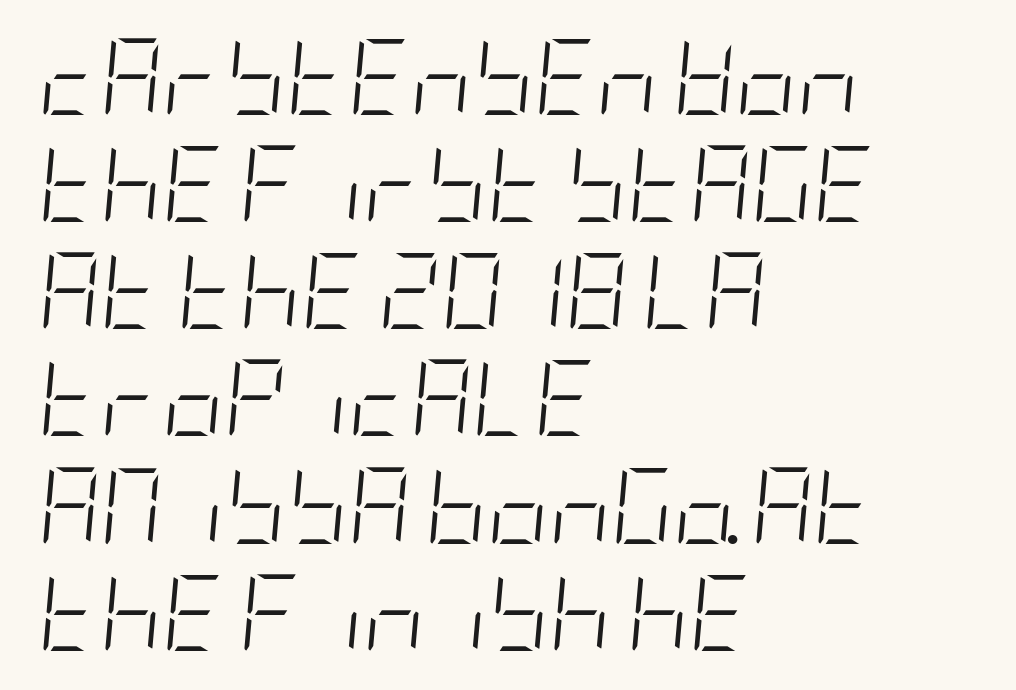
Q: Is the text bold? A: No.
Q: Is the text italic (slanted)? A: Yes, it leans right by about 5 degrees.
Q: Is the text underlined? A: No.
Q: How is the paragraph aligned? A: Left-aligned.
Q: Is the spacing between letters normal or unusually wide? A: Normal.
Q: Is the spacing between lines tight, normal or loose? A: Normal.
Q: Width (condensed, normal, or wide)? A: Condensed.
Q: Stroke contrast? A: Low.
Q: x-height? A: Large.
